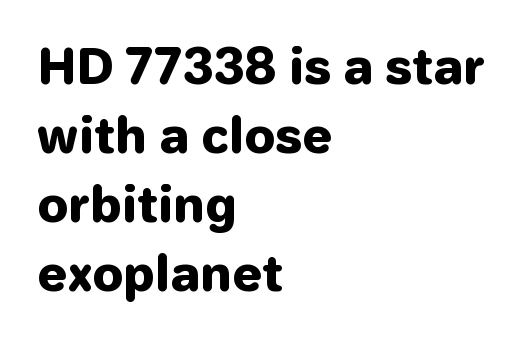
Q: Is the text bold? A: Yes.
Q: Is the text italic (slanted)? A: No, it is upright.
Q: Is the typeface a serif or a sans-serif typeface? A: Sans-serif.
Q: Is the text underlined? A: No.
Q: How is the paragraph aligned? A: Left-aligned.
Q: Is the spacing between letters normal or unusually wide? A: Normal.
Q: Is the spacing between lines tight, normal or loose? A: Normal.
Q: Width (condensed, normal, or wide)? A: Normal.
Q: Stroke contrast? A: Low.
Q: x-height? A: Medium.
Q: Monospaced? A: No.
